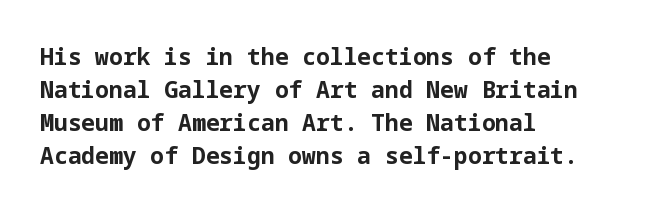
Q: Is the text bold? A: Yes.
Q: Is the text italic (slanted)? A: No, it is upright.
Q: Is the text underlined? A: No.
Q: How is the paragraph aligned? A: Left-aligned.
Q: Is the spacing between letters normal or unusually wide? A: Normal.
Q: Is the spacing between lines tight, normal or loose? A: Normal.
